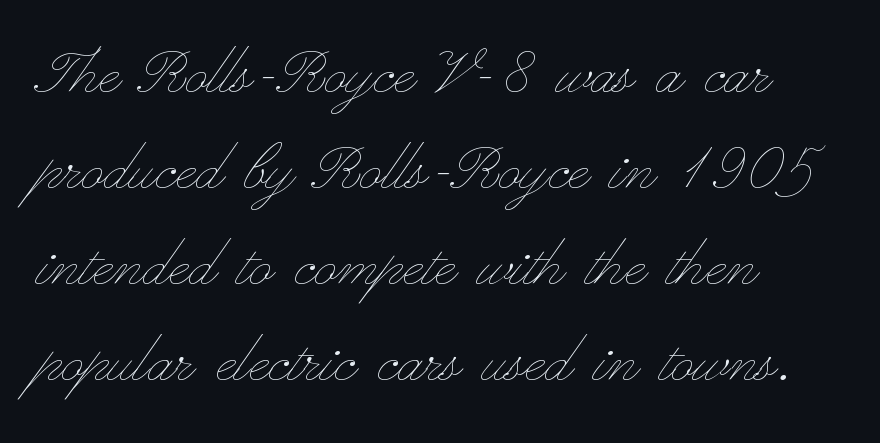
{"bold": "no", "weight": "thin", "width": "wide", "stroke_contrast": "low", "x_height": "small", "monospaced": "no", "underline": "no", "align": "left", "line_spacing": "normal", "line_spacing_ratio": 1.28, "letter_spacing": "normal", "letter_spacing_em": 0.0, "glyph_px": 75}
